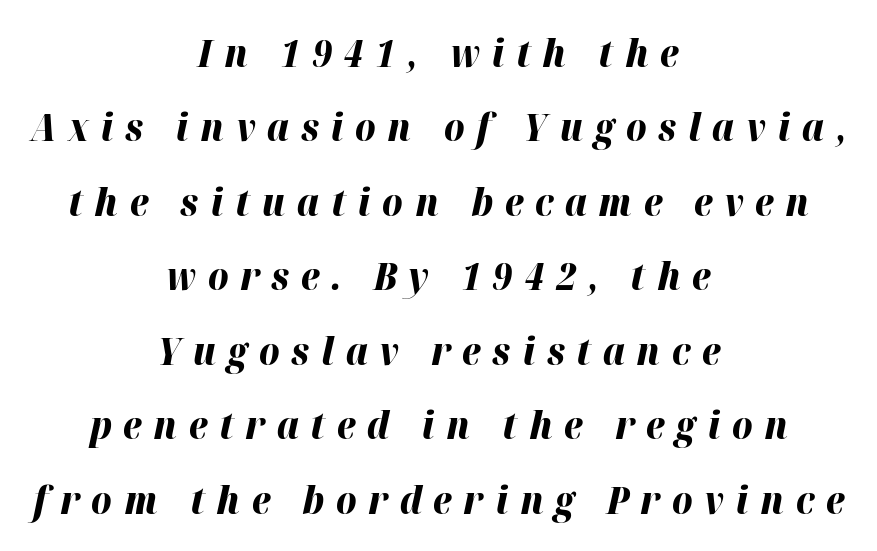
Q: Is the text bold? A: Yes.
Q: Is the text italic (slanted)? A: Yes, it leans right by about 12 degrees.
Q: Is the text underlined? A: No.
Q: How is the paragraph aligned? A: Centered.
Q: Is the spacing between letters normal or unusually wide? A: Unusually wide.
Q: Is the spacing between lines tight, normal or loose? A: Loose.
Q: Width (condensed, normal, or wide)? A: Normal.
Q: Stroke contrast? A: High.
Q: x-height? A: Medium.
Q: Monospaced? A: No.
